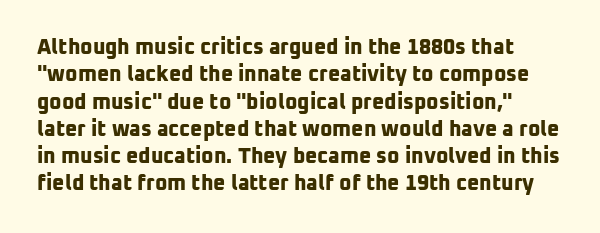
{"bold": "yes", "underline": "no", "line_spacing": "normal", "line_spacing_ratio": 1.3, "letter_spacing": "normal", "letter_spacing_em": 0.0, "glyph_px": 21}
